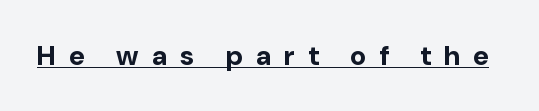
Q: Is the text bold? A: Yes.
Q: Is the text italic (slanted)? A: No, it is upright.
Q: Is the typeface a serif or a sans-serif typeface? A: Sans-serif.
Q: Is the text underlined? A: Yes.
Q: Is the spacing between letters normal or unusually wide? A: Unusually wide.
Q: Width (condensed, normal, or wide)? A: Normal.
Q: Stroke contrast? A: Low.
Q: x-height? A: Medium.
Q: Monospaced? A: No.
